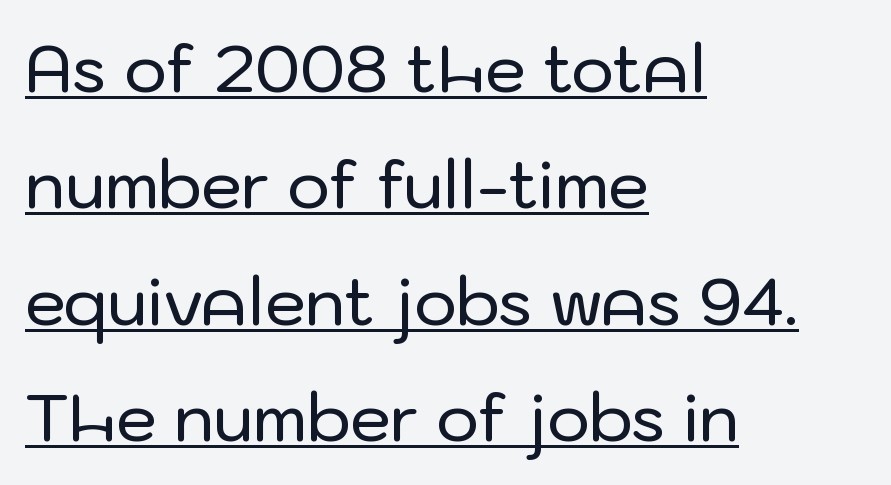
Nope, no serifs anywhere on these letters. Students, note that the glyphs here touch the page at normal intervals. Upright lettering throughout. Visually the block forms a straight wall on the left and a jagged coastline on the right.
